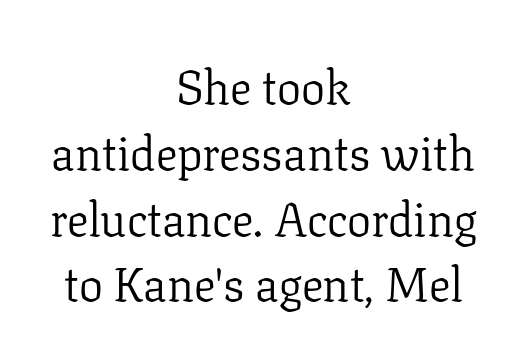
Q: Is the text bold? A: No.
Q: Is the text italic (slanted)? A: No, it is upright.
Q: Is the typeface a serif or a sans-serif typeface? A: Serif.
Q: Is the text underlined? A: No.
Q: How is the paragraph aligned? A: Centered.
Q: Is the spacing between letters normal or unusually wide? A: Normal.
Q: Is the spacing between lines tight, normal or loose? A: Normal.
Q: Width (condensed, normal, or wide)? A: Normal.
Q: Stroke contrast? A: Low.
Q: x-height? A: Medium.
Q: Monospaced? A: No.
